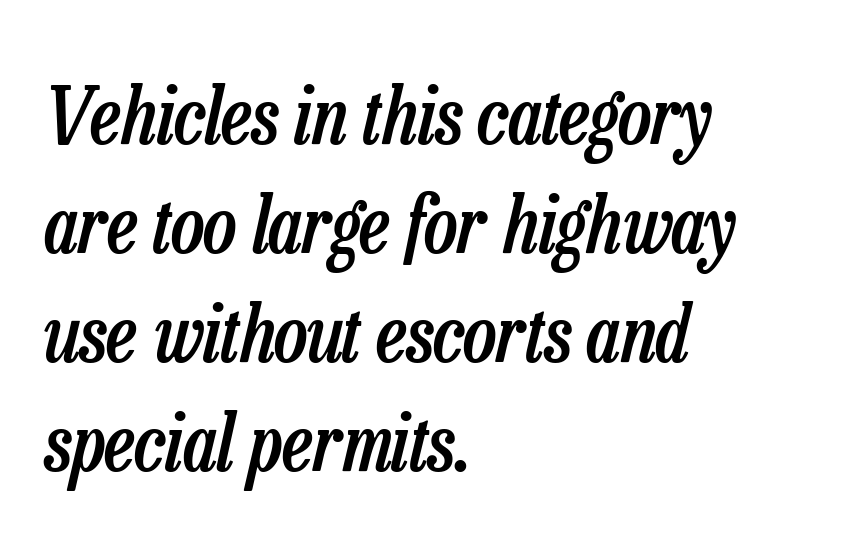
Does the leading feel generous? No, just average. The passage shown is typed in a proportional face where columns would drift. Unmarked baselines from the first word to the last. Is the letter spacing exaggerated? No — it looks like the ordinary default.
